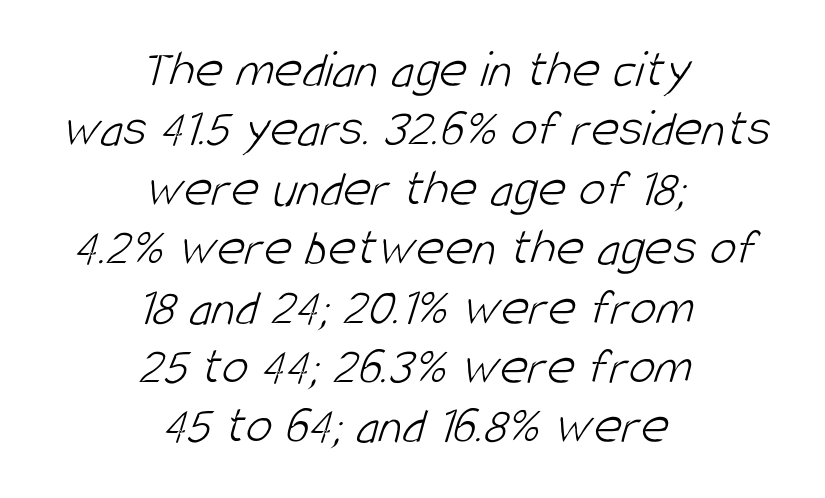
{"serif": "no", "bold": "no", "weight": "light", "width": "condensed", "stroke_contrast": "low", "x_height": "large", "monospaced": "no", "underline": "no", "align": "center", "line_spacing": "tight", "line_spacing_ratio": 1.1, "letter_spacing": "normal", "letter_spacing_em": 0.0, "glyph_px": 54}
